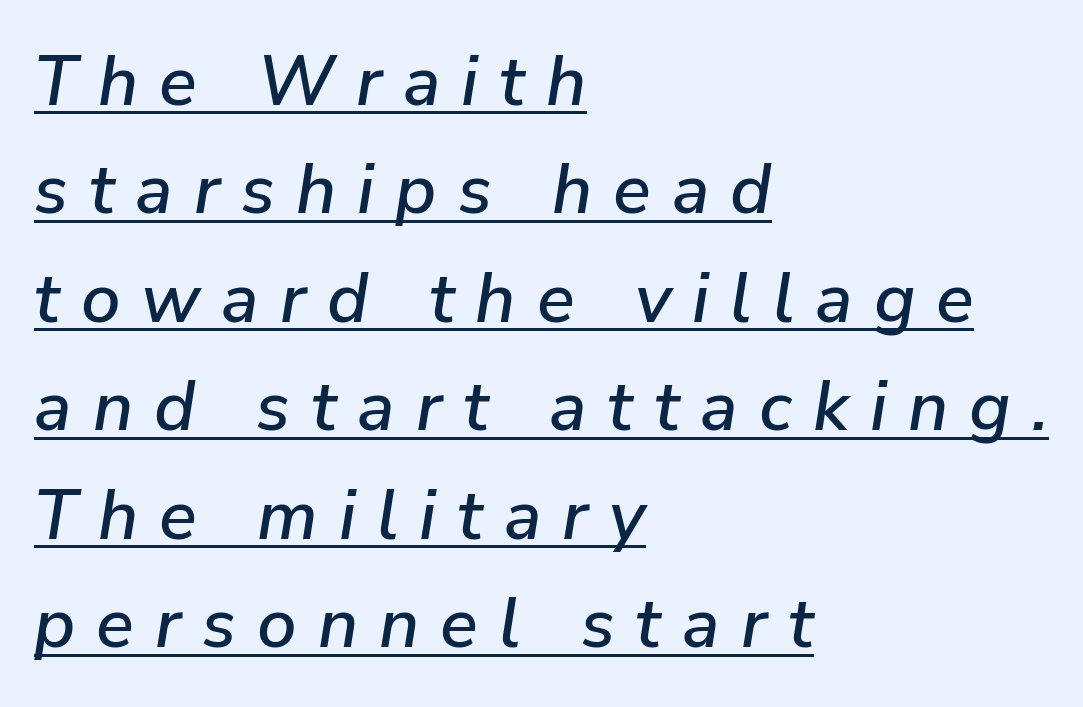
Q: Is the text italic (slanted)? A: Yes, it leans right by about 9 degrees.
Q: Is the text underlined? A: Yes.
Q: How is the paragraph aligned? A: Left-aligned.
Q: Is the spacing between letters normal or unusually wide? A: Unusually wide.
Q: Is the spacing between lines tight, normal or loose? A: Normal.
Q: Width (condensed, normal, or wide)? A: Normal.
Q: Stroke contrast? A: Low.
Q: x-height? A: Medium.
Q: Monospaced? A: No.
